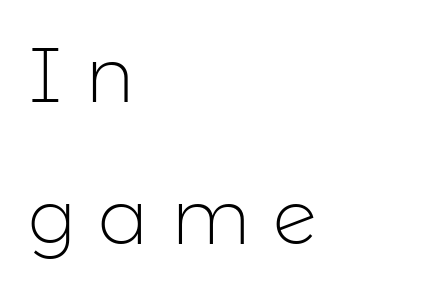
{"serif": "no", "italic": "no", "bold": "no", "weight": "light", "width": "normal", "stroke_contrast": "low", "x_height": "medium", "monospaced": "no", "underline": "no", "align": "left", "line_spacing_ratio": 1.87, "letter_spacing": "wide", "letter_spacing_em": 0.29, "glyph_px": 76}
